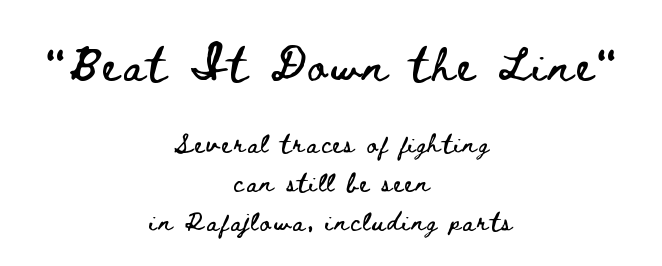
The passage shown stacks its lines with a broad gap. The upper block of text is set noticeably larger than the block beneath it. The passage shown is typed in a proportional face where columns would drift. Descenders are the only things crossing below the line.
